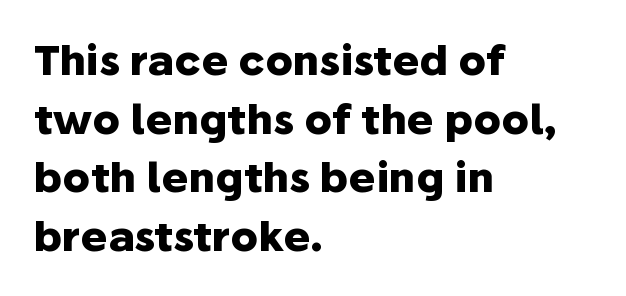
{"serif": "no", "italic": "no", "bold": "yes", "weight": "heavy", "width": "normal", "stroke_contrast": "low", "x_height": "medium", "monospaced": "no", "underline": "no", "align": "left", "line_spacing": "normal", "line_spacing_ratio": 1.43, "letter_spacing": "normal", "letter_spacing_em": 0.0, "glyph_px": 41}
